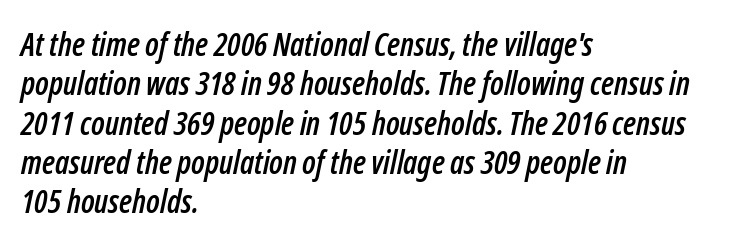
{"italic": "yes", "lean": "right", "slant_degrees": 12, "width": "condensed", "stroke_contrast": "low", "x_height": "medium", "monospaced": "no", "underline": "no", "align": "left", "line_spacing_ratio": 1.23, "letter_spacing": "normal", "letter_spacing_em": 0.0, "glyph_px": 32}
